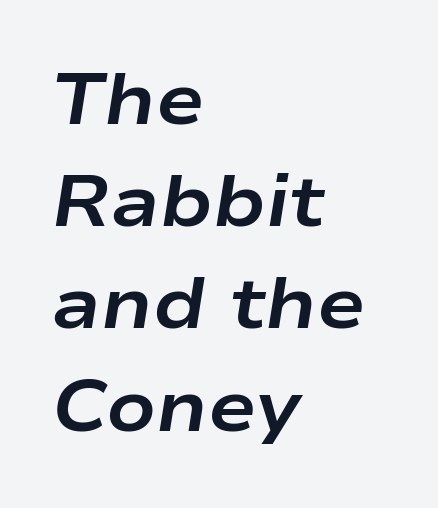
The image shows 72 px bold, wide type, italic (leaning right); set left-aligned, normal line spacing (1.42x), normal letter spacing, not underlined; low stroke contrast and a medium x-height.
